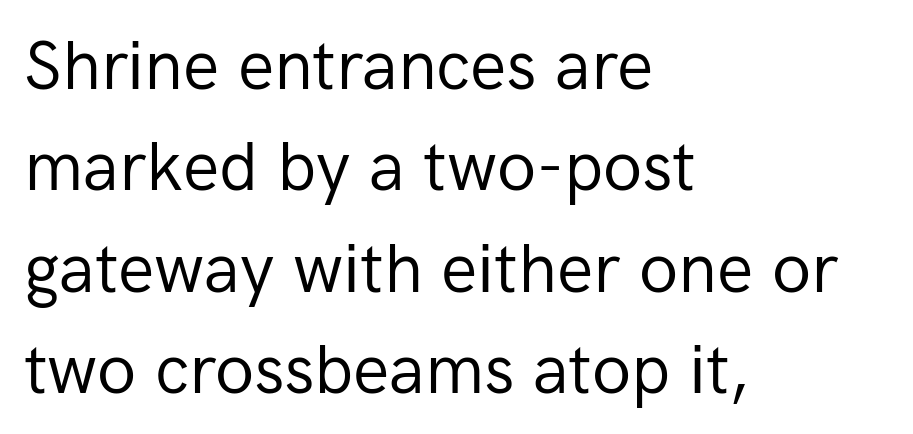
Looks like regular typesetting: each glyph gets only the width it needs. Upright lettering throughout. The typesetting does not lean heavy: it is not bold. If you measured baseline to baseline, you'd find a middling distance. Is the block centered? No — it sits flush against the left margin. Type style note: lacks serifs.
